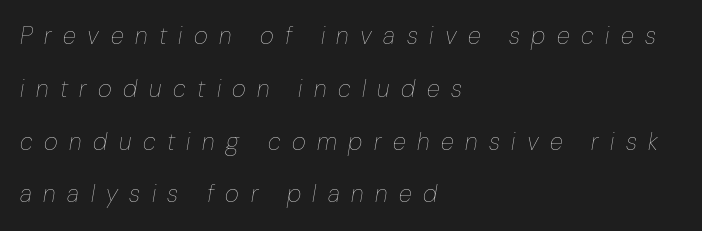
{"italic": "yes", "lean": "right", "slant_degrees": 10, "bold": "no", "underline": "no", "align": "left", "line_spacing": "loose", "line_spacing_ratio": 2.2, "letter_spacing": "wide", "letter_spacing_em": 0.48, "glyph_px": 24}
